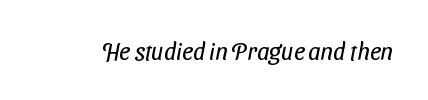
{"bold": "no", "underline": "no", "letter_spacing": "normal", "letter_spacing_em": 0.0, "glyph_px": 24}
